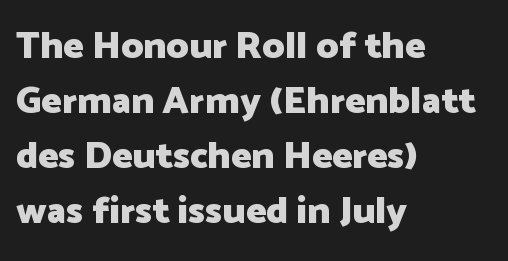
Q: Is the text bold? A: Yes.
Q: Is the text italic (slanted)? A: No, it is upright.
Q: Is the typeface a serif or a sans-serif typeface? A: Sans-serif.
Q: Is the text underlined? A: No.
Q: How is the paragraph aligned? A: Left-aligned.
Q: Is the spacing between letters normal or unusually wide? A: Normal.
Q: Is the spacing between lines tight, normal or loose? A: Normal.
Q: Width (condensed, normal, or wide)? A: Normal.
Q: Stroke contrast? A: Low.
Q: x-height? A: Medium.
Q: Monospaced? A: No.
